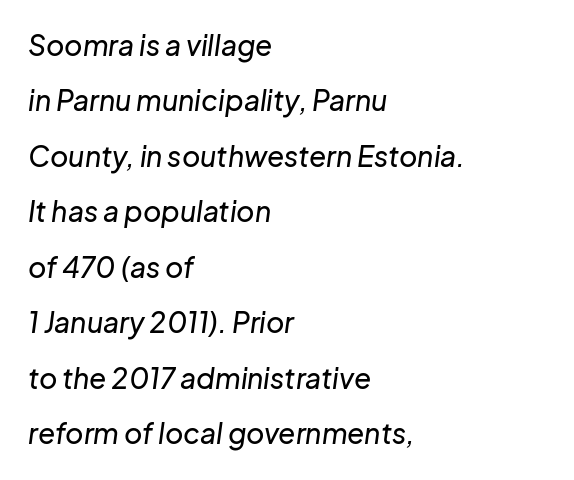
{"italic": "yes", "lean": "right", "slant_degrees": 8, "width": "normal", "stroke_contrast": "low", "x_height": "medium", "monospaced": "no", "underline": "no", "align": "left", "line_spacing": "loose", "line_spacing_ratio": 1.98, "letter_spacing": "normal", "letter_spacing_em": 0.0, "glyph_px": 28}
